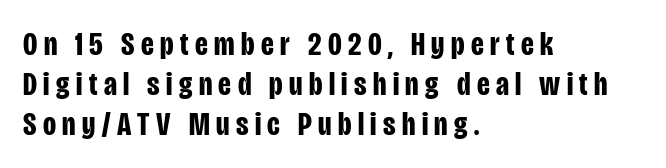
Lines of text with bare space underneath. Regarding serifs, this sample does without them. Note the varied advance widths — an 'i' is clearly narrower than an 'm'. Which margin do the lines hug? The left one — the right edge is uneven. The strokes are fattened all the way to bold. Characters remain perfectly vertical along every line.
